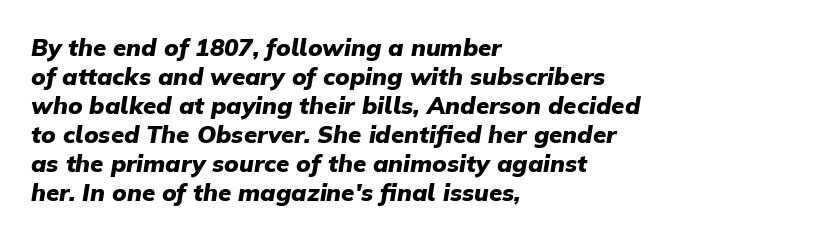
Q: Is the text bold? A: Yes.
Q: Is the text italic (slanted)? A: Yes, it leans right by about 9 degrees.
Q: Is the text underlined? A: No.
Q: How is the paragraph aligned? A: Left-aligned.
Q: Is the spacing between letters normal or unusually wide? A: Normal.
